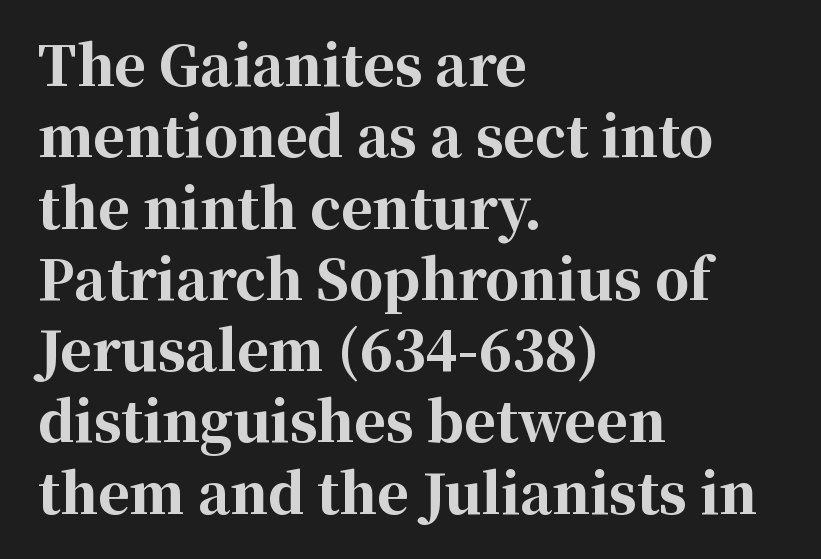
Observe the serifs anchoring each vertical stroke in this sample. The ragged edge is on the right, which tells us the setting is flush left. Note the varied advance widths — an 'i' is clearly narrower than an 'm'. Each new line begins a customary step beneath the previous one. A typesetter would mark this as roman, not italic. You could call the tracking neutral — neither tight nor loose.
